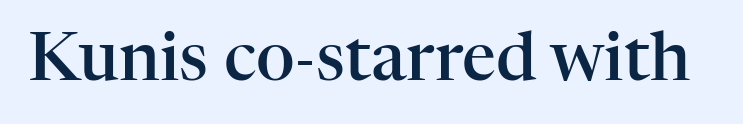
Q: Is the text bold? A: Semi-bold.
Q: Is the text italic (slanted)? A: No, it is upright.
Q: Is the typeface a serif or a sans-serif typeface? A: Serif.
Q: Is the text underlined? A: No.
Q: Is the spacing between letters normal or unusually wide? A: Normal.
Q: Width (condensed, normal, or wide)? A: Normal.
Q: Stroke contrast? A: High.
Q: x-height? A: Medium.
Q: Monospaced? A: No.
